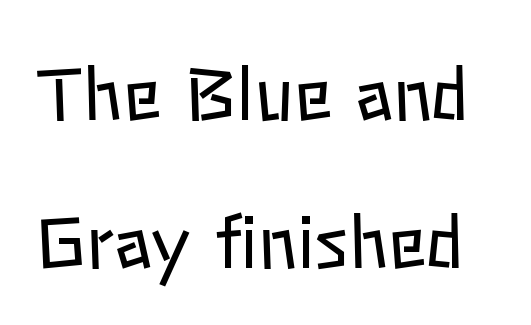
Q: Is the text bold? A: No.
Q: Is the text italic (slanted)? A: No, it is upright.
Q: Is the text underlined? A: No.
Q: Is the spacing between letters normal or unusually wide? A: Normal.
Q: Is the spacing between lines tight, normal or loose? A: Loose.
Q: Width (condensed, normal, or wide)? A: Normal.
Q: Stroke contrast? A: Low.
Q: x-height? A: Medium.
Q: Monospaced? A: No.
